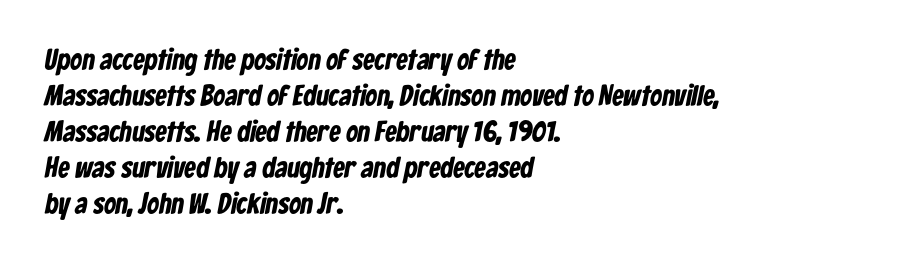
Q: Is the text bold? A: Yes.
Q: Is the typeface a serif or a sans-serif typeface? A: Sans-serif.
Q: Is the text underlined? A: No.
Q: How is the paragraph aligned? A: Left-aligned.
Q: Is the spacing between letters normal or unusually wide? A: Normal.
Q: Width (condensed, normal, or wide)? A: Condensed.
Q: Stroke contrast? A: Low.
Q: x-height? A: Medium.
Q: Monospaced? A: No.
